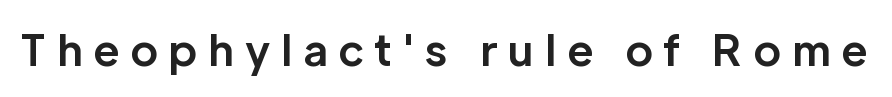
Q: Is the text bold? A: Yes.
Q: Is the text italic (slanted)? A: No, it is upright.
Q: Is the typeface a serif or a sans-serif typeface? A: Sans-serif.
Q: Is the text underlined? A: No.
Q: Is the spacing between letters normal or unusually wide? A: Unusually wide.
Q: Width (condensed, normal, or wide)? A: Normal.
Q: Stroke contrast? A: Low.
Q: x-height? A: Medium.
Q: Monospaced? A: No.
